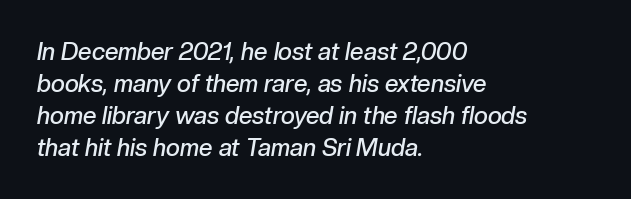
The image shows 24 px text type, italic (leaning right); set left-aligned, normal line spacing (1.33x), normal letter spacing, not underlined.
